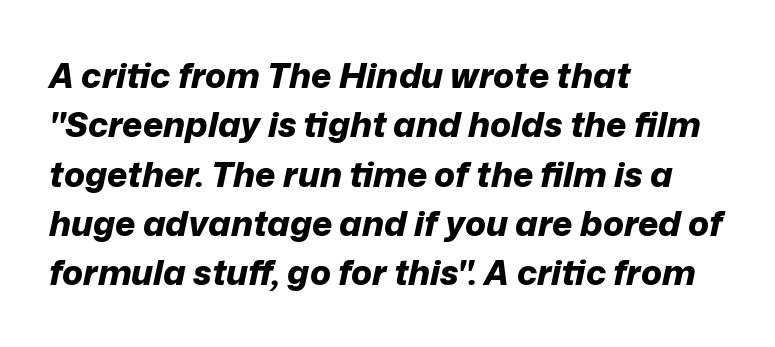
{"italic": "yes", "lean": "right", "slant_degrees": 12, "bold": "yes", "weight": "bold", "width": "normal", "stroke_contrast": "low", "x_height": "medium", "monospaced": "no", "underline": "no", "align": "left", "line_spacing": "normal", "line_spacing_ratio": 1.41, "letter_spacing": "normal", "letter_spacing_em": 0.0, "glyph_px": 35}
